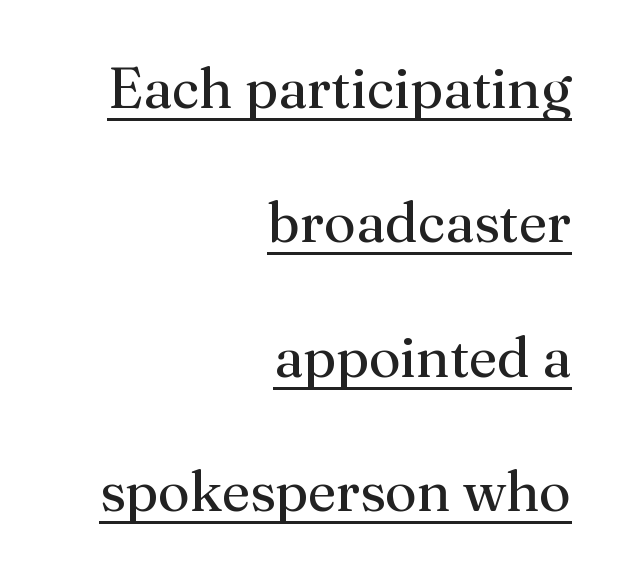
Q: Is the text bold? A: No.
Q: Is the text italic (slanted)? A: No, it is upright.
Q: Is the typeface a serif or a sans-serif typeface? A: Serif.
Q: Is the text underlined? A: Yes.
Q: How is the paragraph aligned? A: Right-aligned.
Q: Is the spacing between letters normal or unusually wide? A: Normal.
Q: Is the spacing between lines tight, normal or loose? A: Loose.
Q: Width (condensed, normal, or wide)? A: Normal.
Q: Stroke contrast? A: Medium.
Q: x-height? A: Medium.
Q: Monospaced? A: No.
